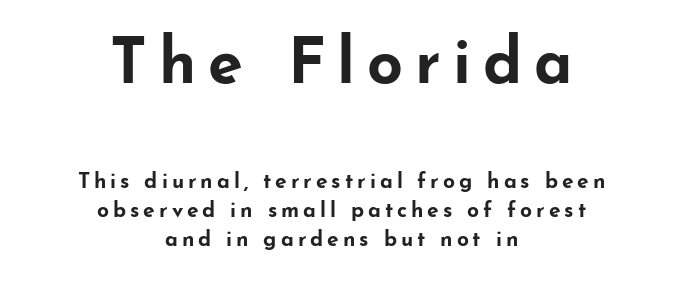
{"serif": "no", "italic": "no", "bold": "yes", "weight": "bold", "width": "wide", "stroke_contrast": "low", "x_height": "small", "monospaced": "no", "underline": "no", "align": "center", "line_spacing": "normal", "line_spacing_ratio": 1.38, "larger_block": "first", "size_ratio": 3.0, "glyph_px": 63}
